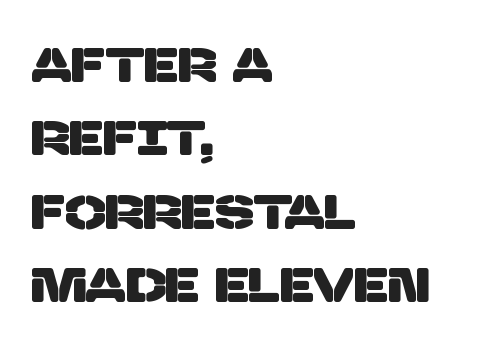
Q: Is the typeface a serif or a sans-serif typeface? A: Sans-serif.
Q: Is the text underlined? A: No.
Q: How is the paragraph aligned? A: Left-aligned.
Q: Is the spacing between letters normal or unusually wide? A: Normal.
Q: Is the spacing between lines tight, normal or loose? A: Normal.
Q: Width (condensed, normal, or wide)? A: Normal.
Q: Stroke contrast? A: Low.
Q: x-height? A: Large.
Q: Monospaced? A: No.
